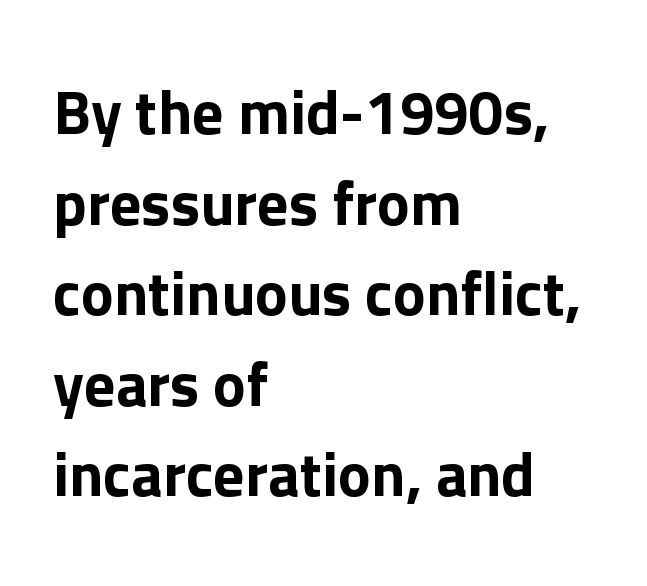
Q: Is the text italic (slanted)? A: No, it is upright.
Q: Is the typeface a serif or a sans-serif typeface? A: Sans-serif.
Q: Is the text underlined? A: No.
Q: How is the paragraph aligned? A: Left-aligned.
Q: Is the spacing between letters normal or unusually wide? A: Normal.
Q: Is the spacing between lines tight, normal or loose? A: Normal.
Q: Width (condensed, normal, or wide)? A: Normal.
Q: Stroke contrast? A: Low.
Q: x-height? A: Medium.
Q: Monospaced? A: No.
